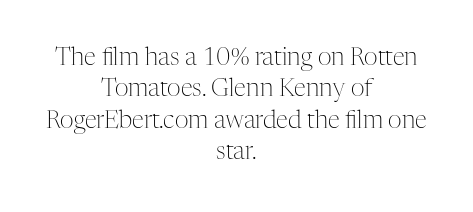
The image shows 24 px text type, upright; set centered, normal line spacing (1.31x), normal letter spacing, not underlined.
